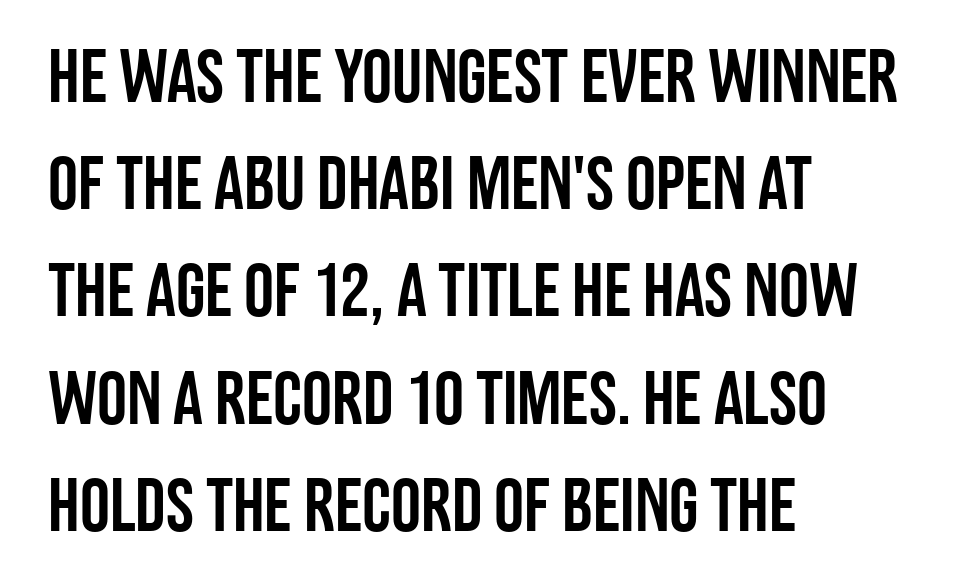
{"serif": "no", "italic": "no", "width": "condensed", "stroke_contrast": "low", "x_height": "large", "monospaced": "no", "underline": "no", "align": "left", "line_spacing": "normal", "line_spacing_ratio": 1.43, "letter_spacing": "normal", "letter_spacing_em": 0.0, "glyph_px": 75}
